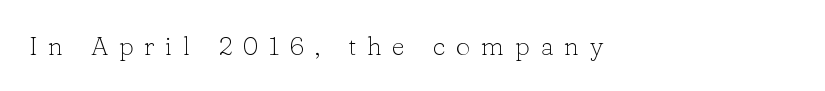
Q: Is the text bold? A: No.
Q: Is the text italic (slanted)? A: No, it is upright.
Q: Is the text underlined? A: No.
Q: How is the paragraph aligned? A: Left-aligned.
Q: Is the spacing between letters normal or unusually wide? A: Unusually wide.
